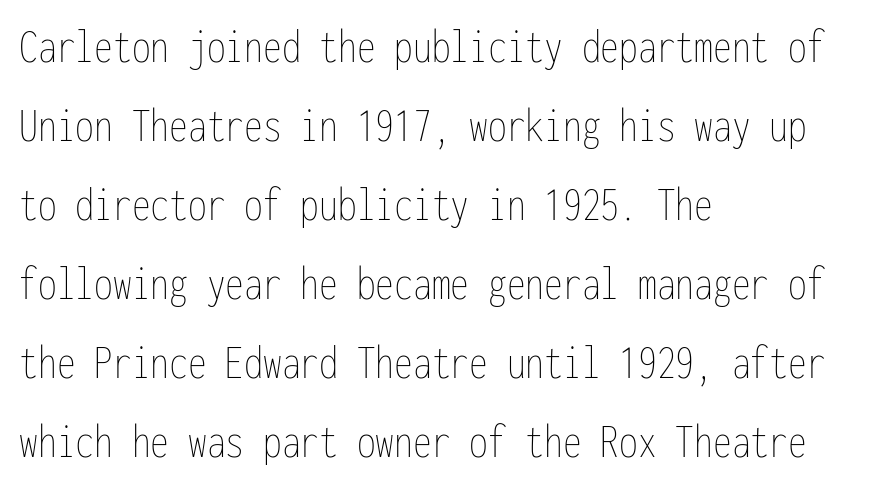
Q: Is the text bold? A: No.
Q: Is the text italic (slanted)? A: No, it is upright.
Q: Is the text underlined? A: No.
Q: How is the paragraph aligned? A: Left-aligned.
Q: Is the spacing between letters normal or unusually wide? A: Normal.
Q: Is the spacing between lines tight, normal or loose? A: Normal.
Q: Width (condensed, normal, or wide)? A: Condensed.
Q: Stroke contrast? A: Low.
Q: x-height? A: Medium.
Q: Monospaced? A: Yes.
